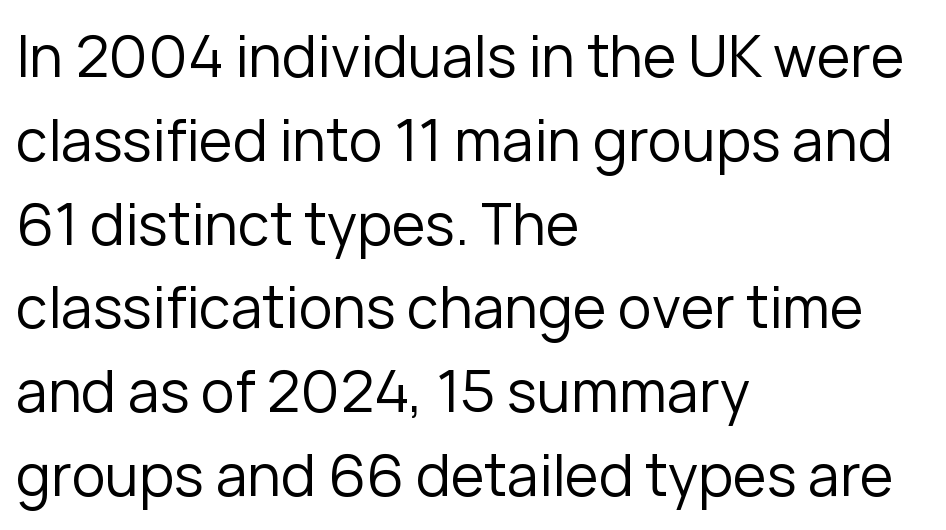
The image shows 57 px regular-weight sans-serif type, upright; set left-aligned, normal line spacing (1.47x), normal letter spacing, not underlined; low stroke contrast and a medium x-height.
